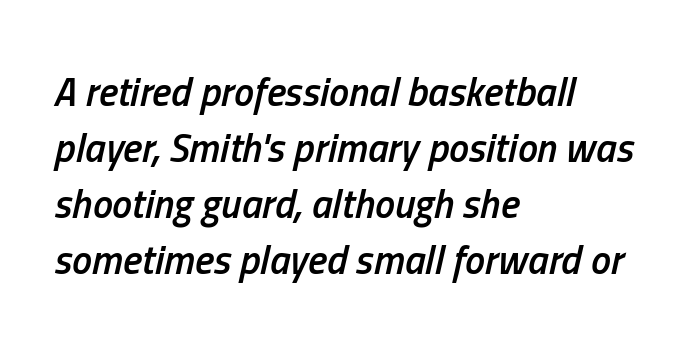
Q: Is the text bold? A: Semi-bold.
Q: Is the text italic (slanted)? A: Yes, it leans right by about 13 degrees.
Q: Is the text underlined? A: No.
Q: How is the paragraph aligned? A: Left-aligned.
Q: Is the spacing between letters normal or unusually wide? A: Normal.
Q: Is the spacing between lines tight, normal or loose? A: Normal.
Q: Width (condensed, normal, or wide)? A: Condensed.
Q: Stroke contrast? A: Low.
Q: x-height? A: Medium.
Q: Monospaced? A: No.
